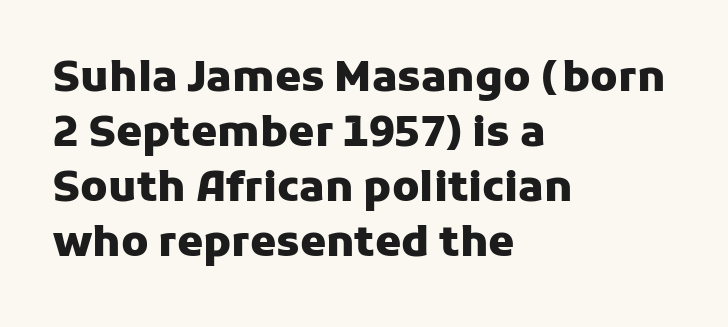
Tracking value appears to be zero — textbook default spacing. Summary of vertical rhythm: regular, with standard interline spacing. The paragraph has a hard left edge and a soft right edge. Heft: maximum for text — a bold. The rendering uses natural spacing where letterforms have individual widths.
